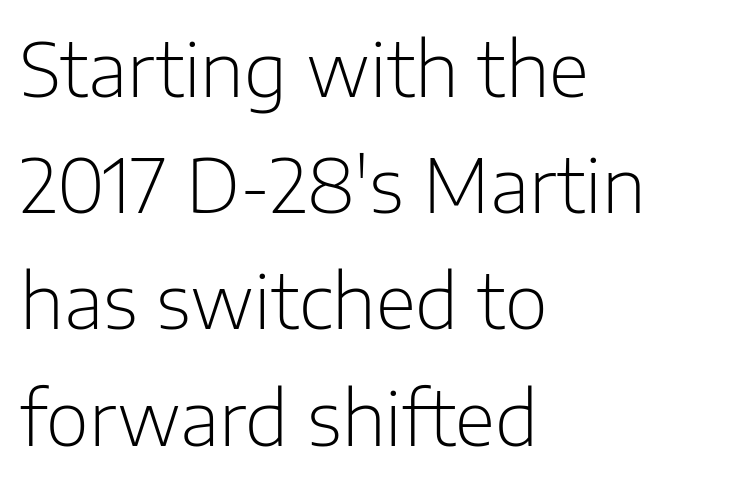
{"serif": "no", "italic": "no", "bold": "no", "weight": "light", "width": "normal", "stroke_contrast": "low", "x_height": "medium", "monospaced": "no", "underline": "no", "align": "left", "line_spacing": "normal", "line_spacing_ratio": 1.57, "letter_spacing": "normal", "letter_spacing_em": 0.0, "glyph_px": 74}
